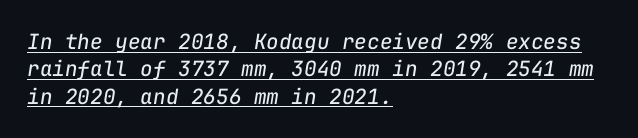
The image shows 21 px text type, italic (leaning right); set left-aligned, normal line spacing (1.3x), normal letter spacing, underlined.
